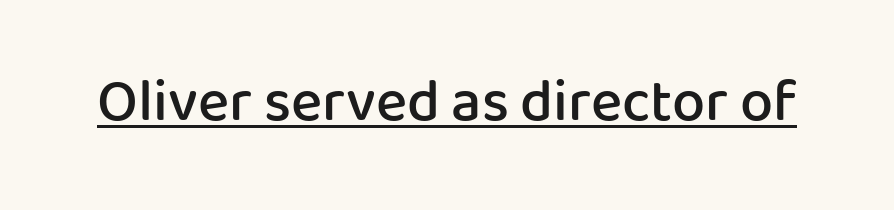
Q: Is the text bold? A: Semi-bold.
Q: Is the text italic (slanted)? A: No, it is upright.
Q: Is the typeface a serif or a sans-serif typeface? A: Sans-serif.
Q: Is the text underlined? A: Yes.
Q: Is the spacing between letters normal or unusually wide? A: Normal.
Q: Width (condensed, normal, or wide)? A: Normal.
Q: Stroke contrast? A: Low.
Q: x-height? A: Medium.
Q: Monospaced? A: No.
